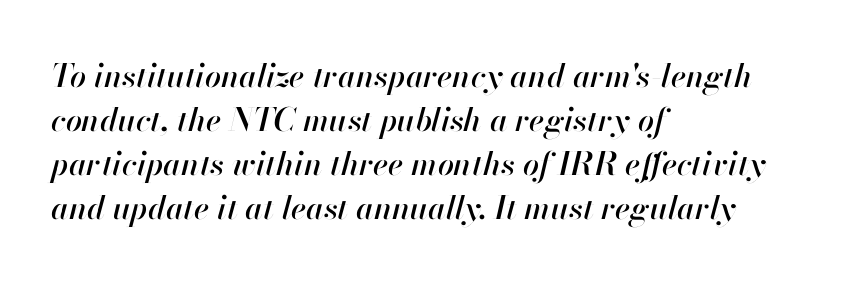
The image shows 32 px text type, italic (leaning right); set left-aligned, normal line spacing (1.38x), normal letter spacing, not underlined; high stroke contrast and a small x-height.
